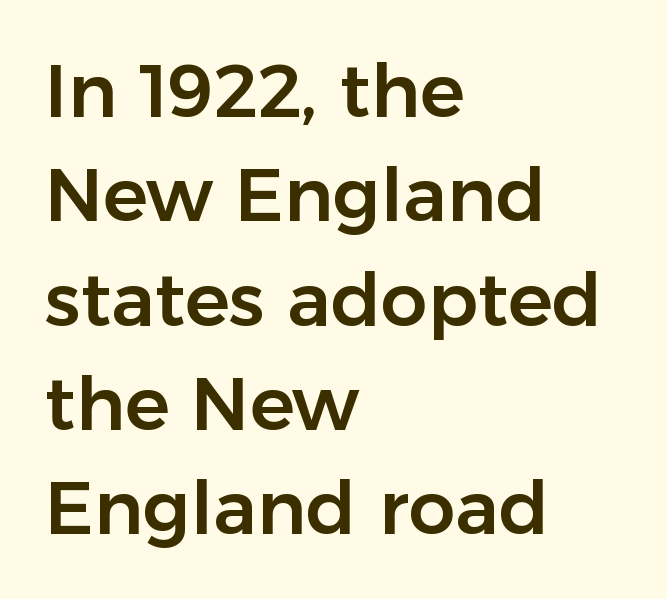
Q: Is the text italic (slanted)? A: No, it is upright.
Q: Is the typeface a serif or a sans-serif typeface? A: Sans-serif.
Q: Is the text underlined? A: No.
Q: How is the paragraph aligned? A: Left-aligned.
Q: Is the spacing between letters normal or unusually wide? A: Normal.
Q: Is the spacing between lines tight, normal or loose? A: Normal.
Q: Width (condensed, normal, or wide)? A: Normal.
Q: Stroke contrast? A: Low.
Q: x-height? A: Medium.
Q: Monospaced? A: No.
